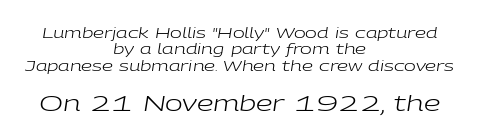
Tracking here is standard; glyphs follow each other at the usual distance. The specimen reads as italic at a glance. Nobody drew a line under any word here. The letters look calm and open, with moderate or lighter stems. The lines in this sample share a center point and differ in where they start and stop.
